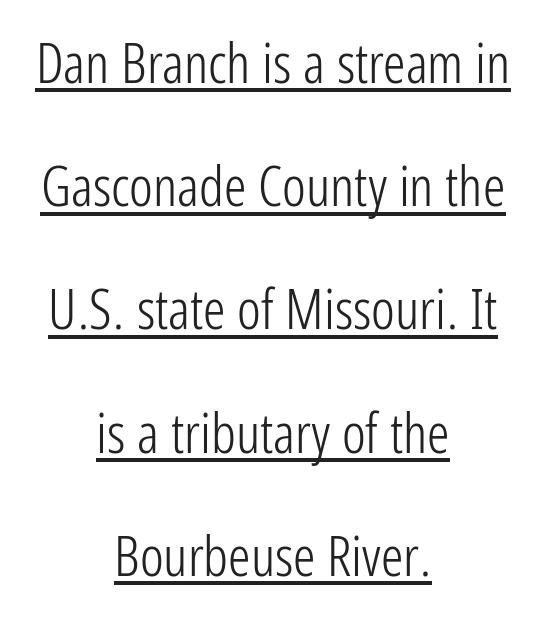
The image shows 56 px light, condensed sans-serif type, upright; set centered, loose line spacing (2.2x), normal letter spacing, underlined; low stroke contrast and a medium x-height.
